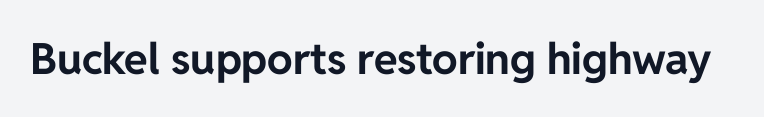
{"serif": "no", "italic": "no", "bold": "yes", "weight": "bold", "width": "normal", "stroke_contrast": "low", "x_height": "medium", "monospaced": "no", "underline": "no", "letter_spacing": "normal", "letter_spacing_em": 0.0, "glyph_px": 43}
